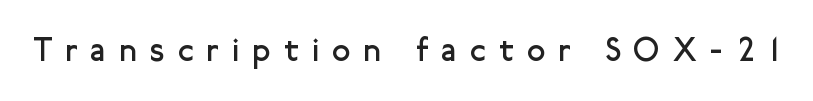
Q: Is the text bold? A: No.
Q: Is the text italic (slanted)? A: No, it is upright.
Q: Is the typeface a serif or a sans-serif typeface? A: Sans-serif.
Q: Is the text underlined? A: No.
Q: Is the spacing between letters normal or unusually wide? A: Unusually wide.
Q: Width (condensed, normal, or wide)? A: Normal.
Q: Stroke contrast? A: Low.
Q: x-height? A: Medium.
Q: Monospaced? A: No.
